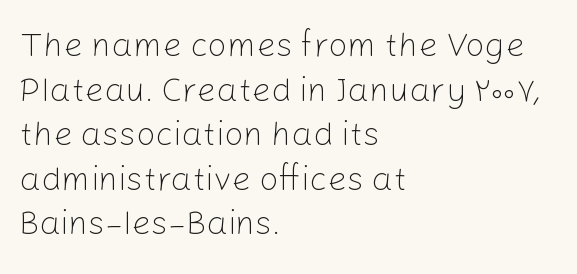
Q: Is the text bold? A: No.
Q: Is the text italic (slanted)? A: No, it is upright.
Q: Is the typeface a serif or a sans-serif typeface? A: Sans-serif.
Q: Is the text underlined? A: No.
Q: How is the paragraph aligned? A: Left-aligned.
Q: Is the spacing between letters normal or unusually wide? A: Normal.
Q: Is the spacing between lines tight, normal or loose? A: Normal.
Q: Width (condensed, normal, or wide)? A: Normal.
Q: Stroke contrast? A: Low.
Q: x-height? A: Medium.
Q: Monospaced? A: No.
